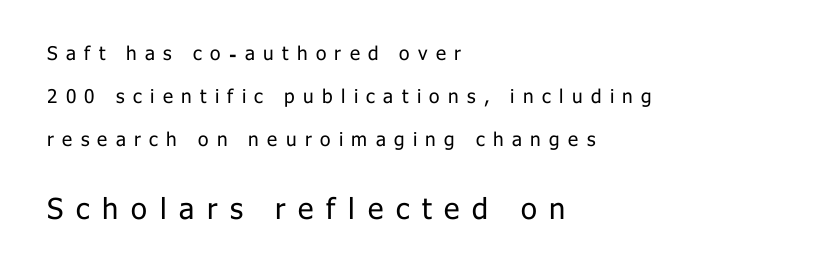
This sample is left-justified, so line endings fall wherever the words run out. A quiet, ordinary-to-light weight characterises the typeface. The type is letterspaced generously, with wide tracking. A typesetter would call this leading open, well beyond the default. Here the second block reads like a headline and the first like body copy. The specimen omits any rule beneath the text block's lines.
